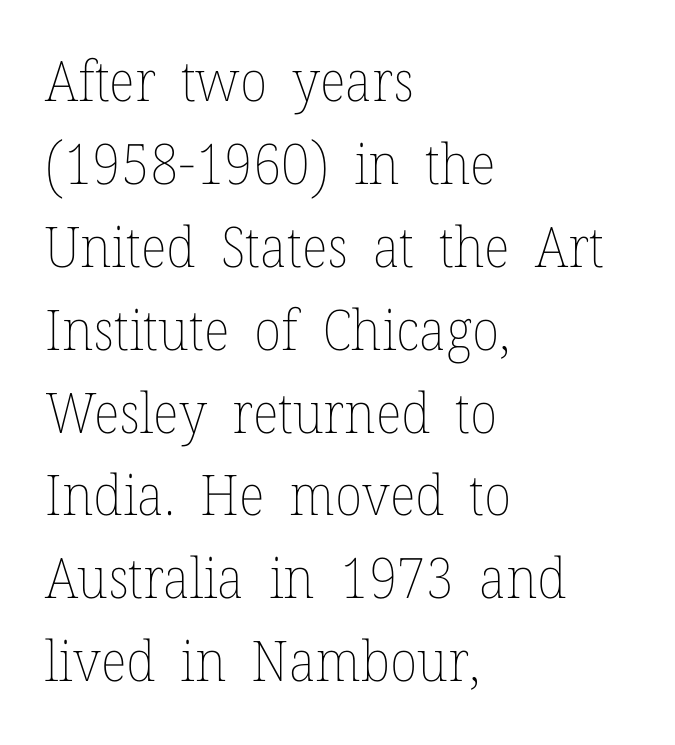
Q: Is the text bold? A: No.
Q: Is the text italic (slanted)? A: No, it is upright.
Q: Is the text underlined? A: No.
Q: How is the paragraph aligned? A: Left-aligned.
Q: Is the spacing between letters normal or unusually wide? A: Normal.
Q: Is the spacing between lines tight, normal or loose? A: Normal.
Q: Width (condensed, normal, or wide)? A: Normal.
Q: Stroke contrast? A: Low.
Q: x-height? A: Medium.
Q: Monospaced? A: No.
